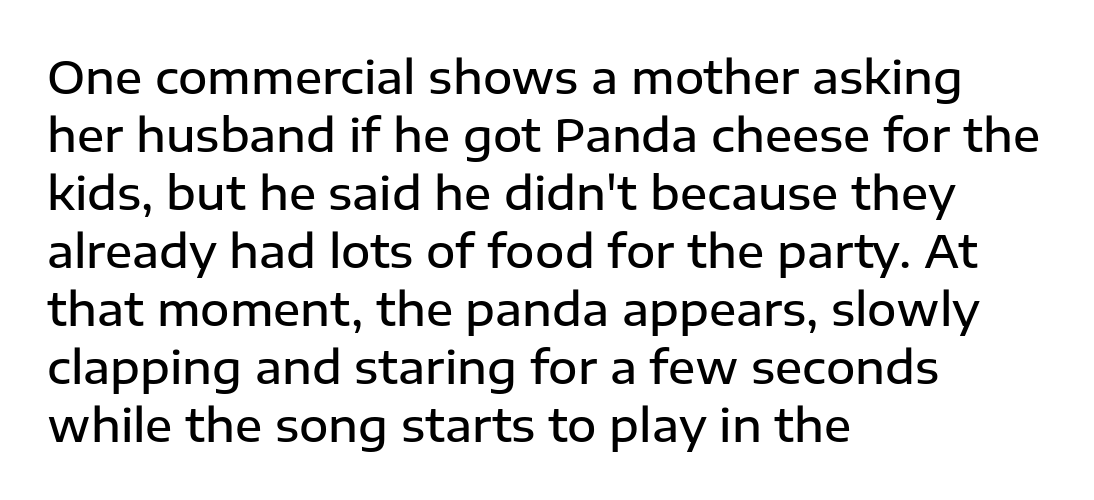
Standard letterfit; no display-style spreading of the glyphs. Leading: standard. The text block is weighted toward the left margin, trailing off unevenly rightward. Think of a printed novel: that variable character pitch is what you see here.
